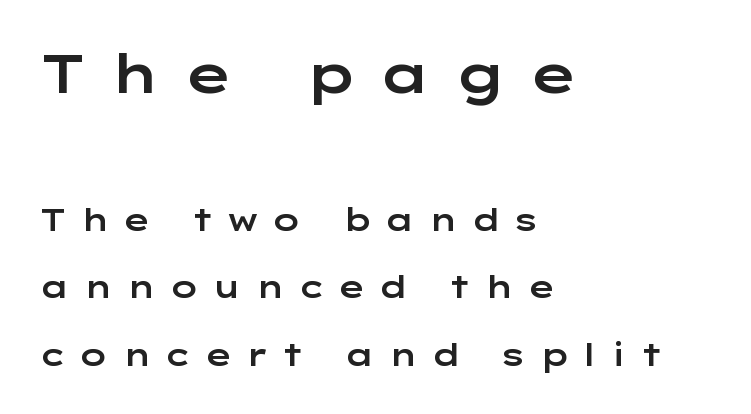
The face used here is proportionally spaced, like ordinary book or web type. Caption: multi-line text, flush left, ragged right. The baseline area is clear. To sum up the face: it is a sans, with no serifs. Compared with typical body copy, the letter spacing here is much looser. Quick note: interline space is abundant.
